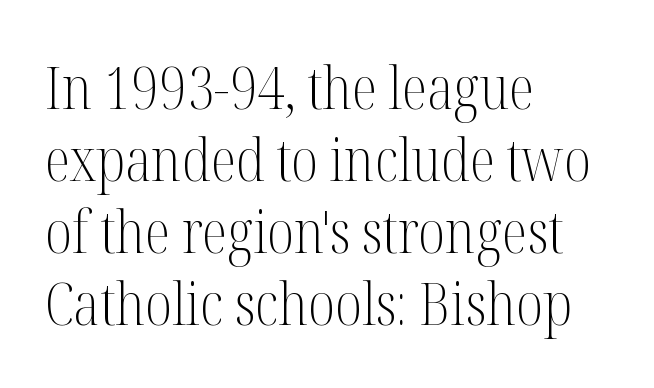
The image shows 59 px light, condensed serif type, upright; set left-aligned, line spacing 1.22x, normal letter spacing, not underlined; medium stroke contrast and a medium x-height.
